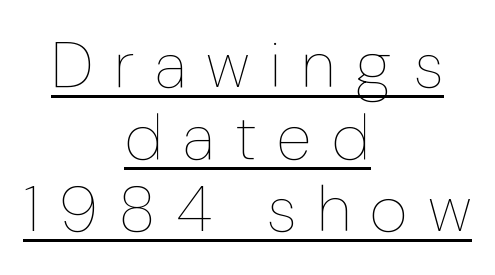
{"italic": "no", "bold": "no", "weight": "thin", "width": "normal", "stroke_contrast": "low", "x_height": "medium", "monospaced": "no", "underline": "yes", "align": "center", "line_spacing": "tight", "line_spacing_ratio": 1.11, "letter_spacing": "wide", "letter_spacing_em": 0.31, "glyph_px": 65}
